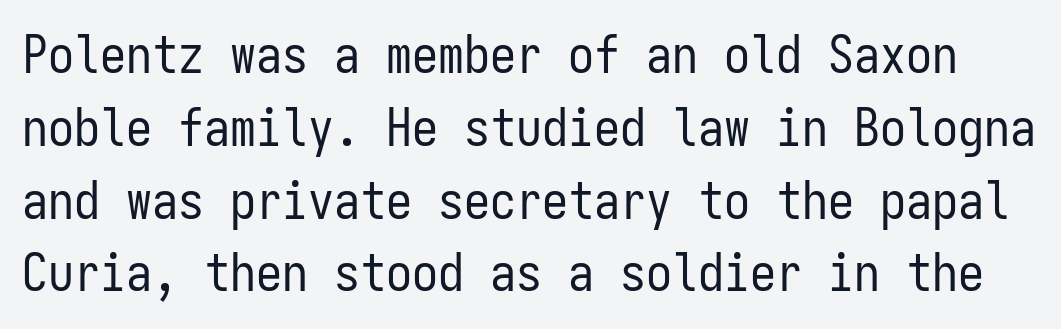
Q: Is the text bold? A: No.
Q: Is the text italic (slanted)? A: No, it is upright.
Q: Is the typeface a serif or a sans-serif typeface? A: Sans-serif.
Q: Is the text underlined? A: No.
Q: Is the spacing between letters normal or unusually wide? A: Normal.
Q: Is the spacing between lines tight, normal or loose? A: Normal.
Q: Width (condensed, normal, or wide)? A: Condensed.
Q: Stroke contrast? A: Low.
Q: x-height? A: Medium.
Q: Monospaced? A: Yes.
